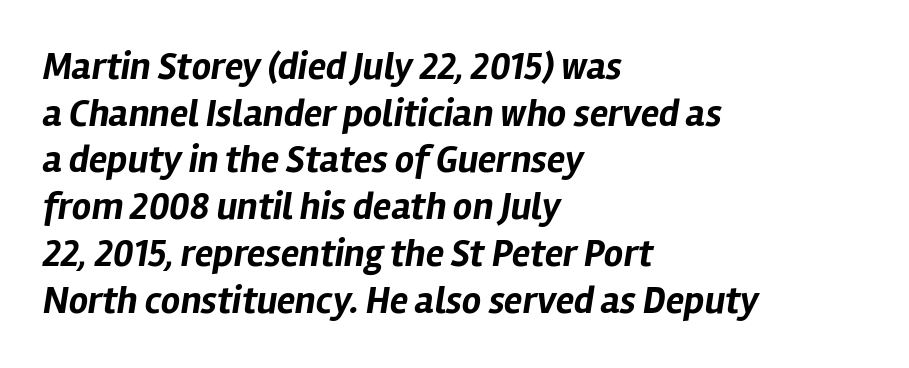
{"italic": "yes", "lean": "right", "slant_degrees": 12, "bold": "yes", "weight": "bold", "width": "normal", "stroke_contrast": "low", "x_height": "medium", "monospaced": "no", "underline": "no", "align": "left", "line_spacing_ratio": 1.23, "letter_spacing": "normal", "letter_spacing_em": 0.0, "glyph_px": 38}
